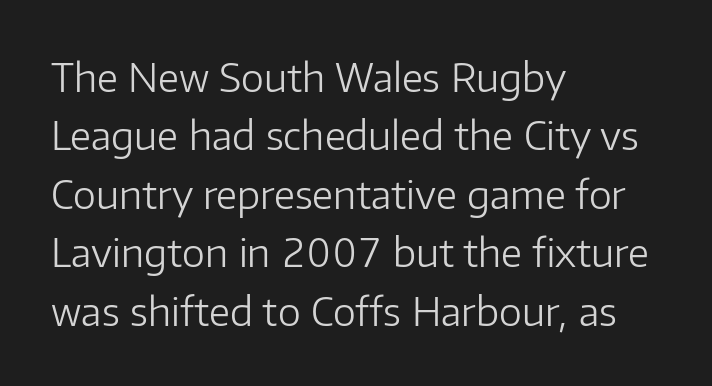
The image shows 39 px light sans-serif type, upright; set left-aligned, normal line spacing (1.5x), normal letter spacing, not underlined; low stroke contrast and a medium x-height.
